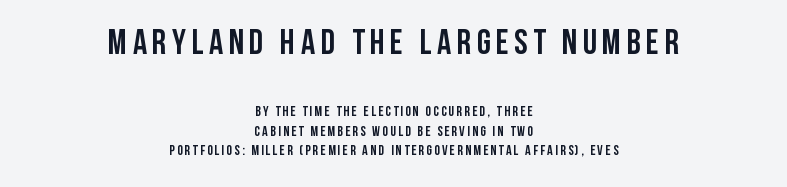
You get the large type first, then a drop to smaller type. Is this a fixed-width face? No — the glyphs have proportional, varying widths. The compositor balanced each line on the midline. Characters remain perfectly vertical along every line.
